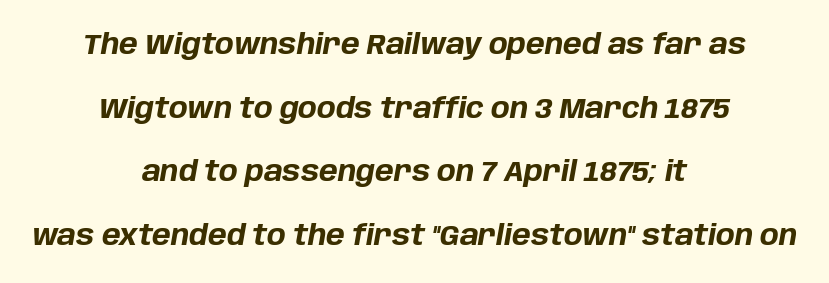
Q: Is the text bold? A: Yes.
Q: Is the text italic (slanted)? A: Yes, it leans right by about 10 degrees.
Q: Is the text underlined? A: No.
Q: How is the paragraph aligned? A: Centered.
Q: Is the spacing between letters normal or unusually wide? A: Normal.
Q: Is the spacing between lines tight, normal or loose? A: Loose.
Q: Width (condensed, normal, or wide)? A: Normal.
Q: Stroke contrast? A: Low.
Q: x-height? A: Large.
Q: Monospaced? A: No.
